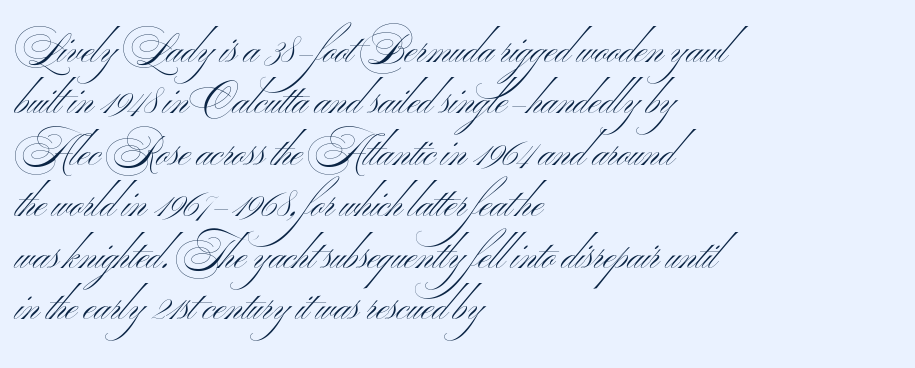
The image shows 39 px light, wide sans-serif type; set left-aligned, normal line spacing (1.32x), normal letter spacing, not underlined; medium stroke contrast and a small x-height.
